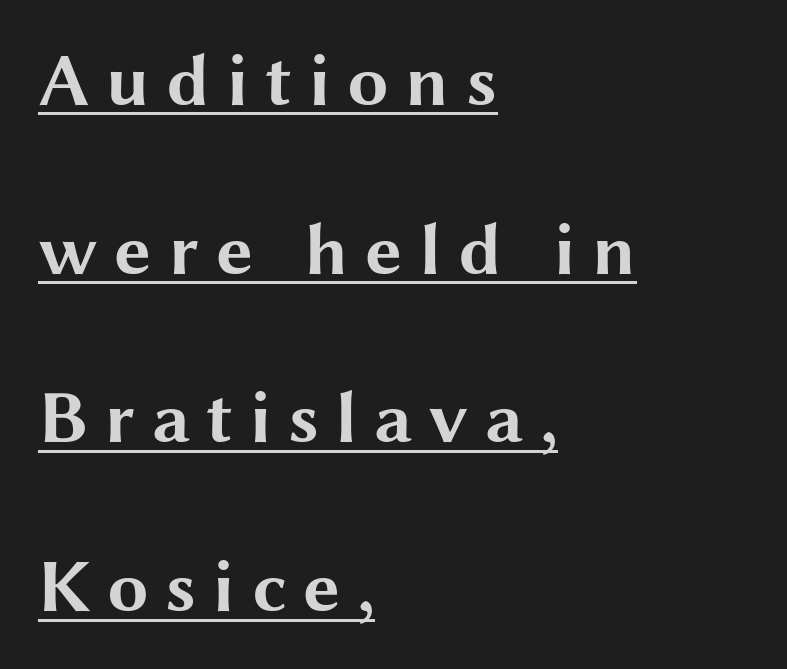
{"serif": "no", "italic": "no", "bold": "yes", "weight": "bold", "width": "wide", "stroke_contrast": "medium", "x_height": "medium", "monospaced": "no", "underline": "yes", "align": "left", "line_spacing": "loose", "line_spacing_ratio": 2.28, "letter_spacing": "wide", "letter_spacing_em": 0.22, "glyph_px": 74}
